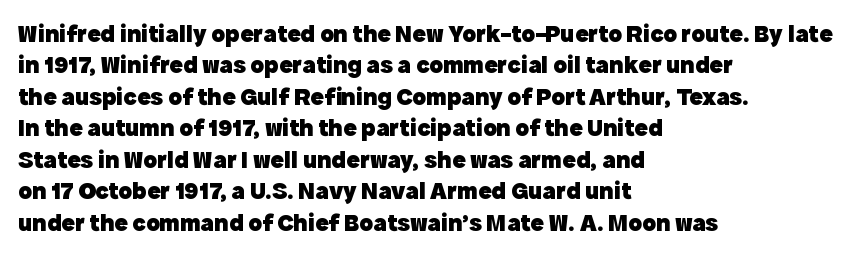
Q: Is the text bold? A: Yes.
Q: Is the text italic (slanted)? A: No, it is upright.
Q: Is the text underlined? A: No.
Q: How is the paragraph aligned? A: Left-aligned.
Q: Is the spacing between letters normal or unusually wide? A: Normal.
Q: Is the spacing between lines tight, normal or loose? A: Normal.
